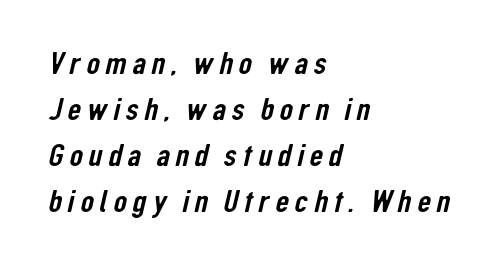
The image shows 33 px condensed sans-serif type; set left-aligned, normal line spacing (1.39x), not underlined; low stroke contrast and a medium x-height.
